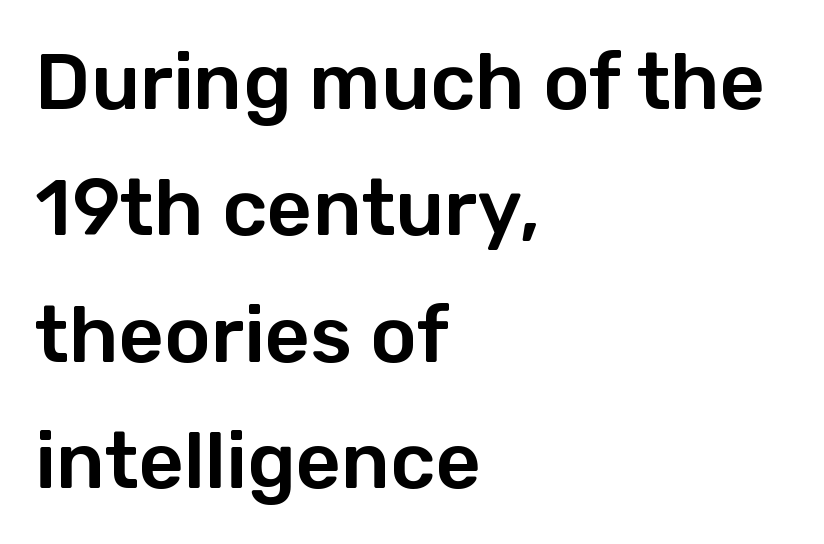
Q: Is the text italic (slanted)? A: No, it is upright.
Q: Is the typeface a serif or a sans-serif typeface? A: Sans-serif.
Q: Is the text underlined? A: No.
Q: How is the paragraph aligned? A: Left-aligned.
Q: Is the spacing between letters normal or unusually wide? A: Normal.
Q: Is the spacing between lines tight, normal or loose? A: Normal.
Q: Width (condensed, normal, or wide)? A: Normal.
Q: Stroke contrast? A: Low.
Q: x-height? A: Medium.
Q: Monospaced? A: No.
